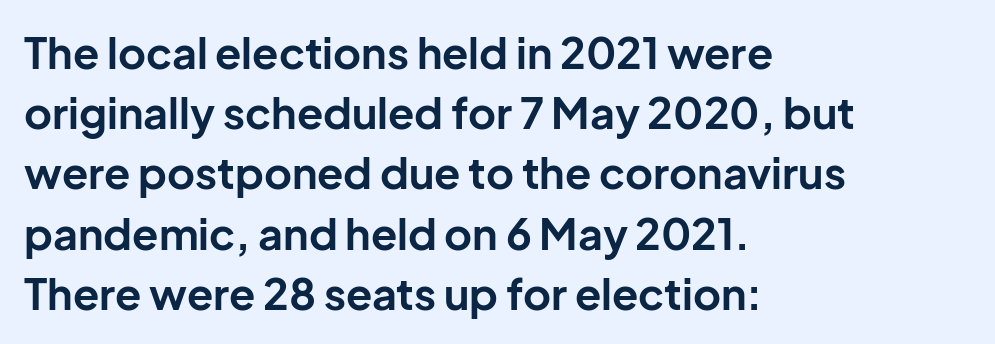
The image shows 43 px bold sans-serif type, upright; set left-aligned, normal line spacing (1.4x), normal letter spacing, not underlined; low stroke contrast and a medium x-height.
